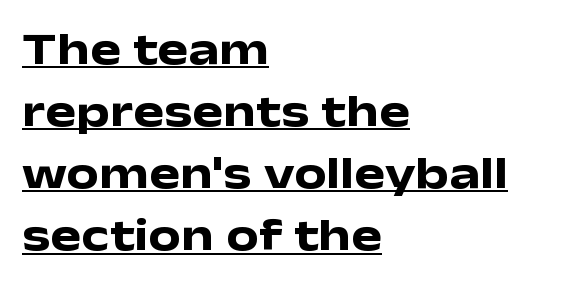
{"serif": "no", "italic": "no", "bold": "yes", "weight": "heavy", "width": "wide", "stroke_contrast": "low", "x_height": "medium", "monospaced": "no", "underline": "yes", "align": "left", "line_spacing": "normal", "line_spacing_ratio": 1.35, "letter_spacing": "normal", "letter_spacing_em": 0.0, "glyph_px": 46}
